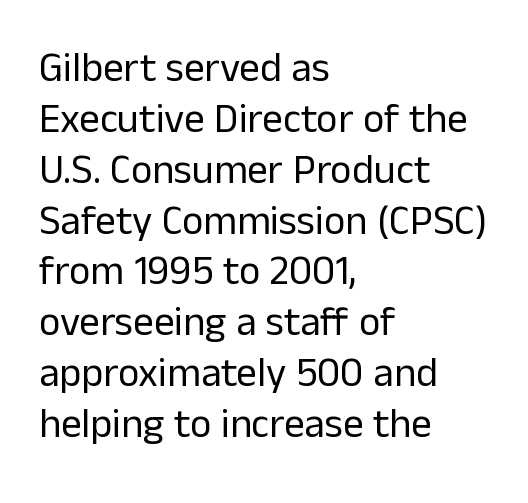
The image shows 41 px regular-weight sans-serif type, upright; set left-aligned, line spacing 1.24x, normal letter spacing, not underlined; low stroke contrast and a medium x-height.
